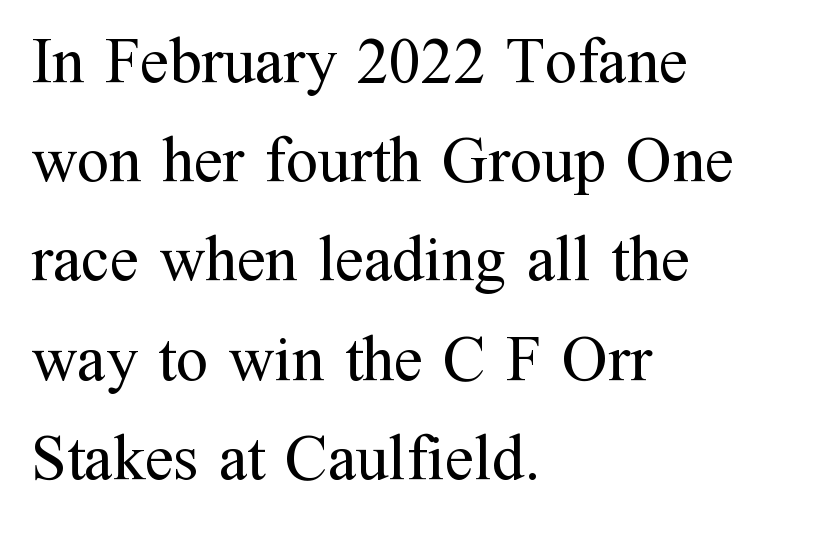
The image shows 64 px regular-weight serif type, upright; set left-aligned, normal line spacing (1.55x), normal letter spacing, not underlined; medium stroke contrast and a medium x-height.
